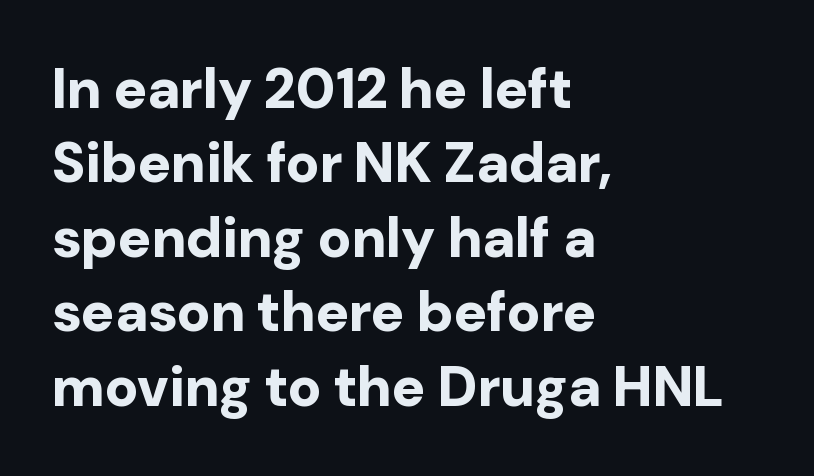
The passage shown is typed in a proportional face where columns would drift. Characters remain perfectly vertical along every line. Where is the straight margin? On the left. The glyphs have the mass of a bold cut. Line spacing here is normal.
